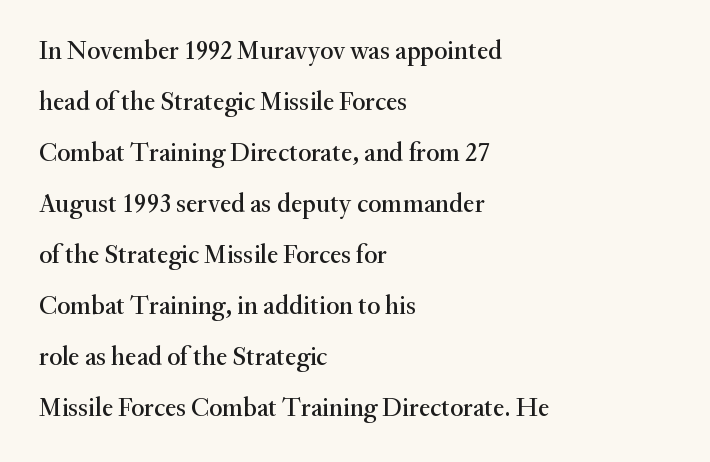
Underline: absent. Summary of vertical rhythm: relaxed, with wide interline spacing. The axis of the letterforms is exactly vertical. The paragraph has a hard left edge and a soft right edge.
